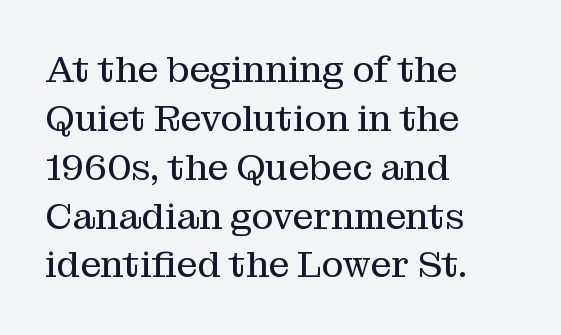
Q: Is the text bold? A: No.
Q: Is the text italic (slanted)? A: No, it is upright.
Q: Is the typeface a serif or a sans-serif typeface? A: Serif.
Q: Is the text underlined? A: No.
Q: How is the paragraph aligned? A: Left-aligned.
Q: Is the spacing between letters normal or unusually wide? A: Normal.
Q: Is the spacing between lines tight, normal or loose? A: Normal.
Q: Width (condensed, normal, or wide)? A: Normal.
Q: Stroke contrast? A: Medium.
Q: x-height? A: Medium.
Q: Monospaced? A: No.
